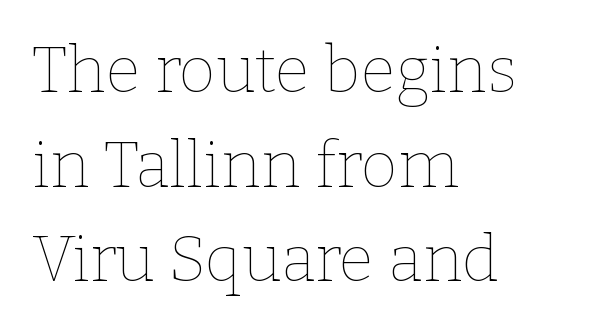
Q: Is the text bold? A: No.
Q: Is the text italic (slanted)? A: No, it is upright.
Q: Is the text underlined? A: No.
Q: How is the paragraph aligned? A: Left-aligned.
Q: Is the spacing between letters normal or unusually wide? A: Normal.
Q: Is the spacing between lines tight, normal or loose? A: Normal.
Q: Width (condensed, normal, or wide)? A: Normal.
Q: Stroke contrast? A: Low.
Q: x-height? A: Medium.
Q: Monospaced? A: No.
